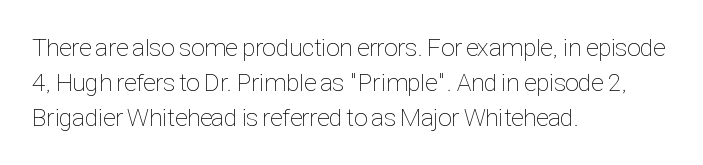
Q: Is the text bold? A: No.
Q: Is the text italic (slanted)? A: No, it is upright.
Q: Is the text underlined? A: No.
Q: How is the paragraph aligned? A: Left-aligned.
Q: Is the spacing between letters normal or unusually wide? A: Normal.
Q: Is the spacing between lines tight, normal or loose? A: Normal.
